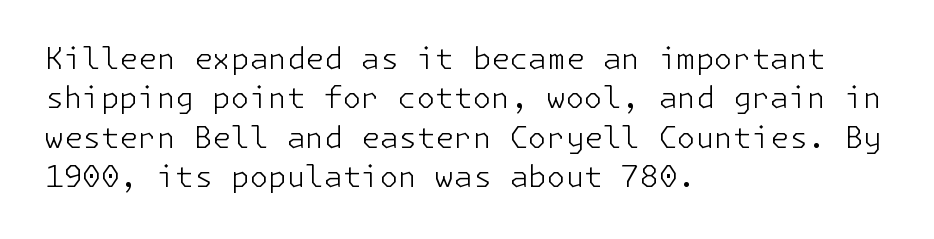
The image shows 30 px light sans-serif type, upright; set left-aligned, normal line spacing (1.31x), normal letter spacing, not underlined; low stroke contrast and a medium x-height.
